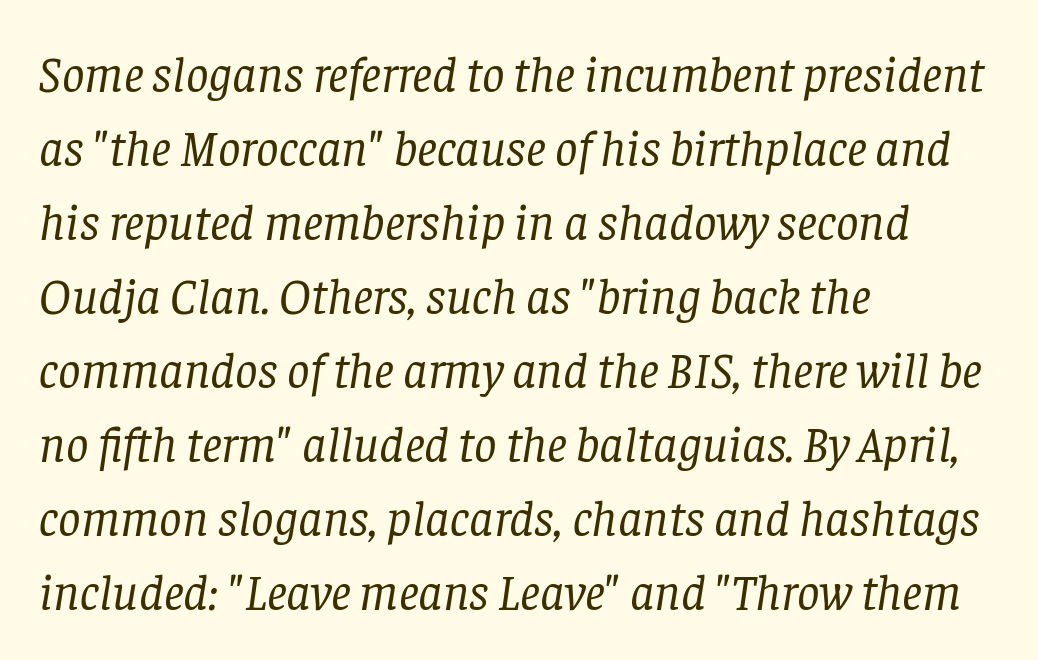
Q: Is the text bold? A: No.
Q: Is the text italic (slanted)? A: Yes, it leans right by about 8 degrees.
Q: Is the typeface a serif or a sans-serif typeface? A: Serif.
Q: Is the text underlined? A: No.
Q: How is the paragraph aligned? A: Left-aligned.
Q: Is the spacing between letters normal or unusually wide? A: Normal.
Q: Is the spacing between lines tight, normal or loose? A: Normal.
Q: Width (condensed, normal, or wide)? A: Normal.
Q: Stroke contrast? A: Low.
Q: x-height? A: Large.
Q: Monospaced? A: No.
